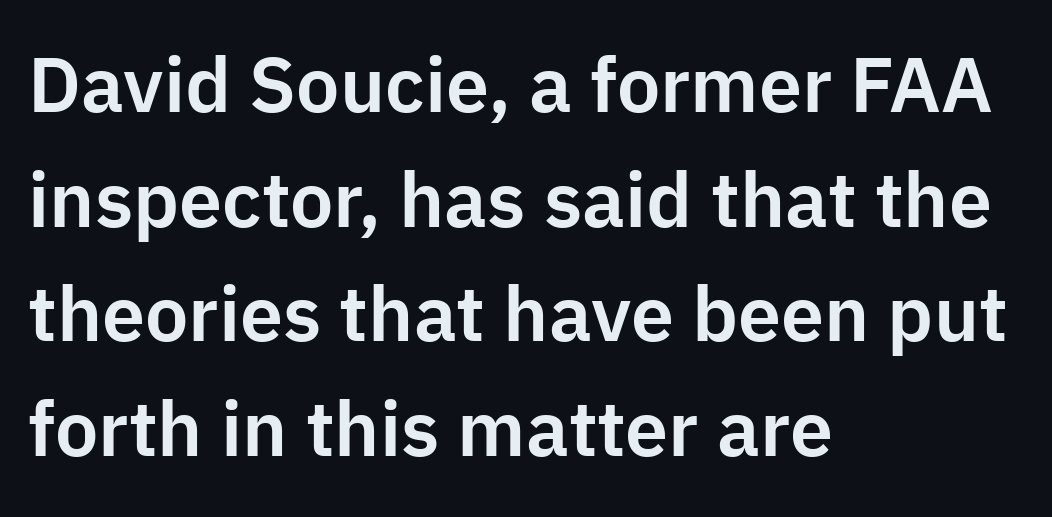
Q: Is the text italic (slanted)? A: No, it is upright.
Q: Is the typeface a serif or a sans-serif typeface? A: Sans-serif.
Q: Is the text underlined? A: No.
Q: How is the paragraph aligned? A: Left-aligned.
Q: Is the spacing between letters normal or unusually wide? A: Normal.
Q: Is the spacing between lines tight, normal or loose? A: Normal.
Q: Width (condensed, normal, or wide)? A: Normal.
Q: Stroke contrast? A: Low.
Q: x-height? A: Medium.
Q: Monospaced? A: No.
